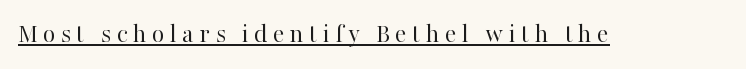
Observe the wide spacing: letters keep a clear distance from each other. Nothing heavy about these letters — not bold at all. Each line of the rendering has a horizontal stroke beneath the glyphs. Italic? Not at all — the glyphs are vertical.
